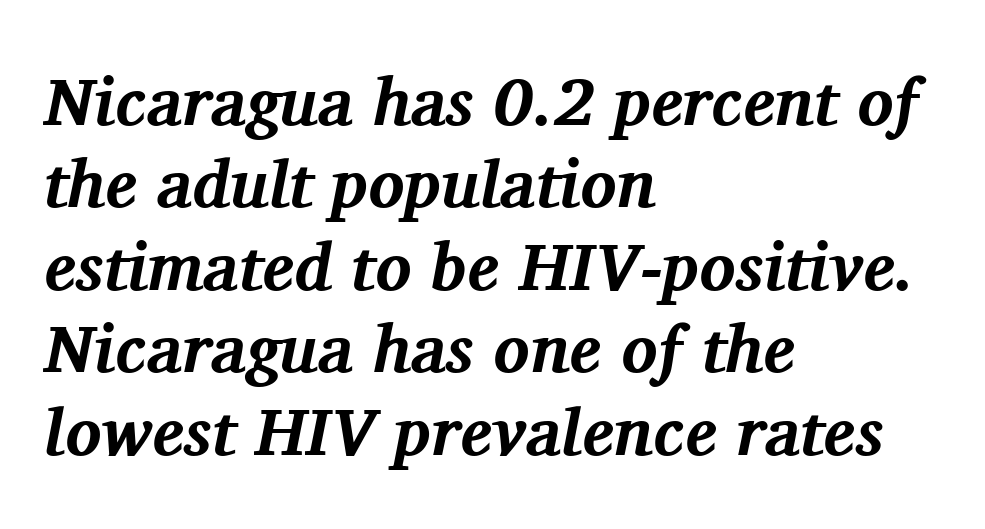
{"serif": "yes", "italic": "yes", "lean": "right", "slant_degrees": 11, "bold": "yes", "weight": "bold", "width": "normal", "stroke_contrast": "medium", "x_height": "medium", "monospaced": "no", "underline": "no", "align": "left", "line_spacing_ratio": 1.23, "letter_spacing": "normal", "letter_spacing_em": 0.0, "glyph_px": 67}
